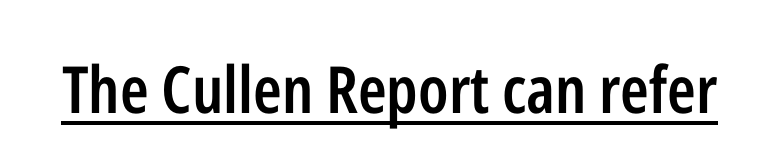
{"serif": "no", "italic": "no", "bold": "semi", "weight": "semibold", "width": "condensed", "stroke_contrast": "low", "x_height": "medium", "monospaced": "no", "underline": "yes", "letter_spacing": "normal", "letter_spacing_em": 0.0, "glyph_px": 65}
